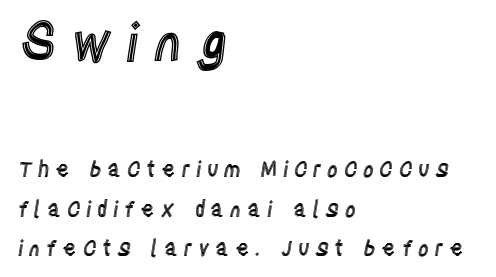
Q: Is the text italic (slanted)? A: Yes.
Q: Is the text underlined? A: No.
Q: How is the paragraph aligned? A: Left-aligned.
Q: Is the spacing between letters normal or unusually wide? A: Unusually wide.
Q: Which block of text is set in a larger size, the first (top) or the second (bottom)? A: The first (top) one.
Q: Width (condensed, normal, or wide)? A: Condensed.
Q: x-height? A: Large.
Q: Monospaced? A: No.
